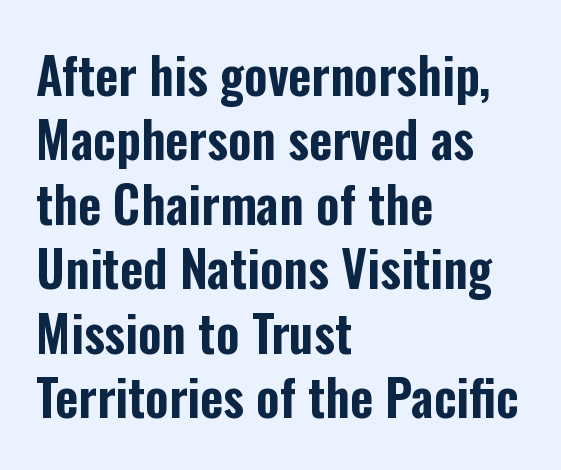
The image shows 50 px condensed sans-serif type, upright; set left-aligned, normal line spacing (1.29x), normal letter spacing, not underlined; low stroke contrast and a medium x-height.
